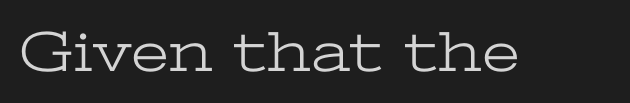
Q: Is the text bold? A: No.
Q: Is the text italic (slanted)? A: No, it is upright.
Q: Is the typeface a serif or a sans-serif typeface? A: Serif.
Q: Is the text underlined? A: No.
Q: Is the spacing between letters normal or unusually wide? A: Normal.
Q: Width (condensed, normal, or wide)? A: Wide.
Q: Stroke contrast? A: Low.
Q: x-height? A: Medium.
Q: Monospaced? A: No.
